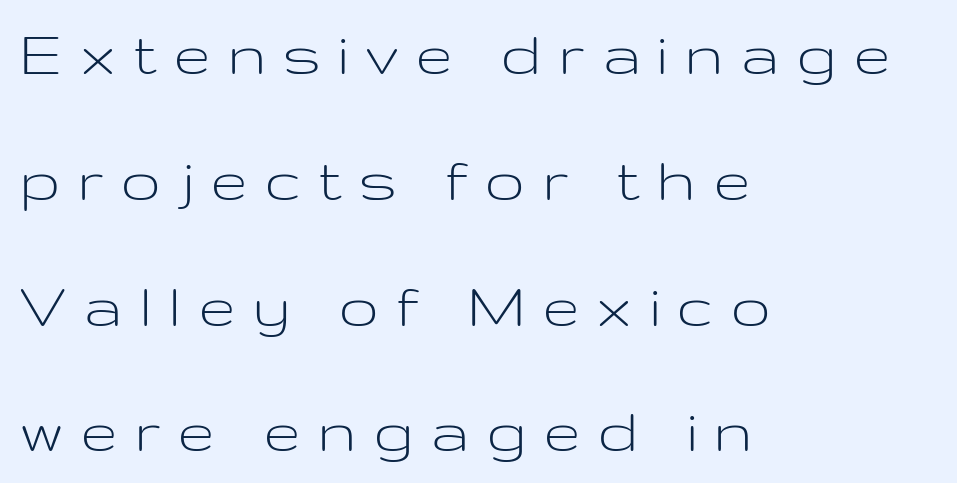
The image shows 68 px light, wide sans-serif type, upright; set left-aligned, line spacing 1.85x, unusually wide letter spacing (+0.24 em), not underlined; low stroke contrast and a medium x-height.
